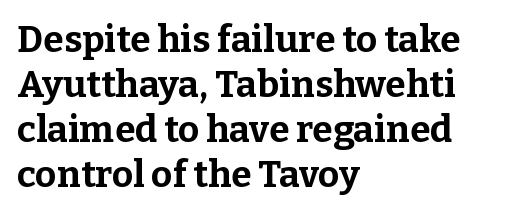
Plain, unruled lines of type. Think of a printed novel: that variable character pitch is what you see here. Words appear dense and cohesive because spacing is normal. Are there feet on the stems? There are — it's a serif.
